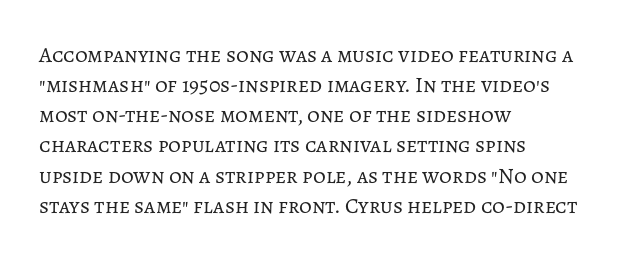
The image shows 22 px text type, upright; set left-aligned, normal line spacing (1.37x), normal letter spacing, not underlined.
